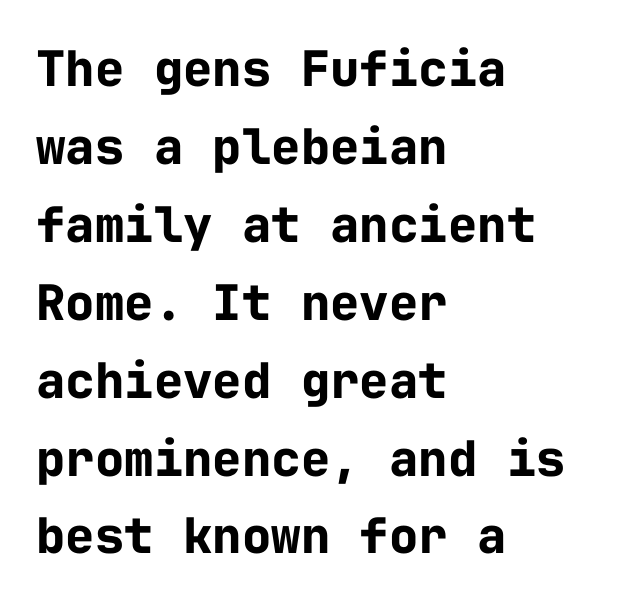
The image shows 49 px bold sans-serif type, upright, monospaced; set left-aligned, normal line spacing (1.59x), normal letter spacing, not underlined; low stroke contrast and a medium x-height.
